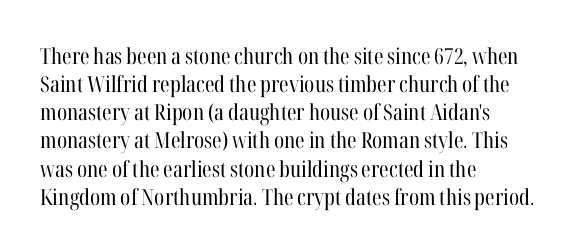
The image shows 22 px text type, upright; set left-aligned, normal line spacing (1.28x), normal letter spacing, not underlined.
